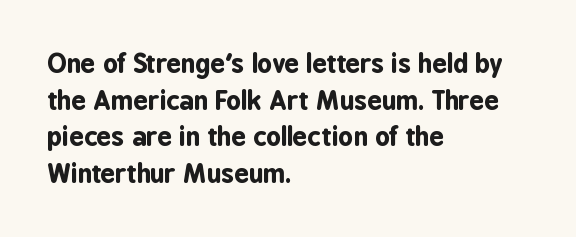
The image shows 26 px bold type, upright; set left-aligned, normal line spacing (1.41x), normal letter spacing, not underlined.
